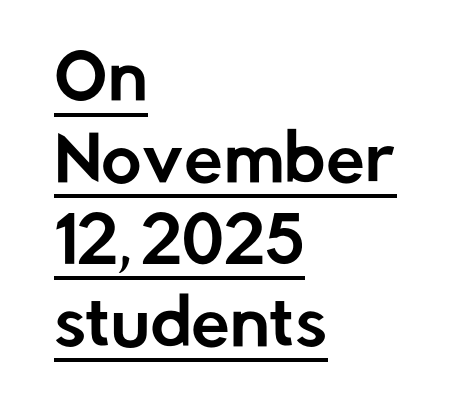
The sample's only ornament is a line tracing under the words. These lines are rendered in a variable-pitch font. Tracking here is standard; glyphs follow each other at the usual distance. The font family rendered here belongs to the sans-serif group.
